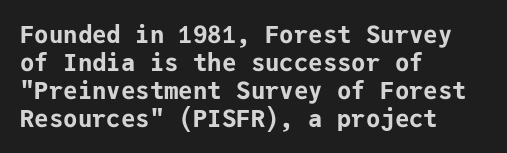
Q: Is the text bold? A: Yes.
Q: Is the text italic (slanted)? A: No, it is upright.
Q: Is the text underlined? A: No.
Q: How is the paragraph aligned? A: Left-aligned.
Q: Is the spacing between letters normal or unusually wide? A: Normal.
